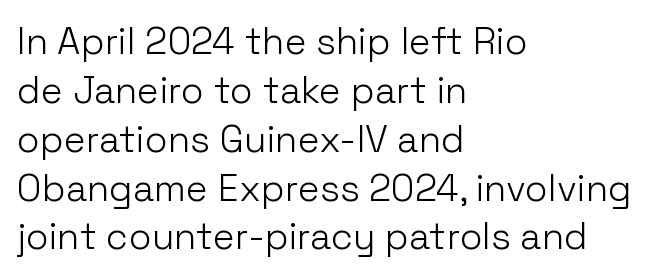
Each letter keeps its own natural width here, so spacing adapts to shape. Tracking here is standard; glyphs follow each other at the usual distance. Is the stroke heavy? The answer is a plain regular-or-lighter. Notice how the passage keeps a crisp vertical edge on the left only. How would I describe the line gaps? Plain and ordinary. Nope, no serifs anywhere on these letters.
